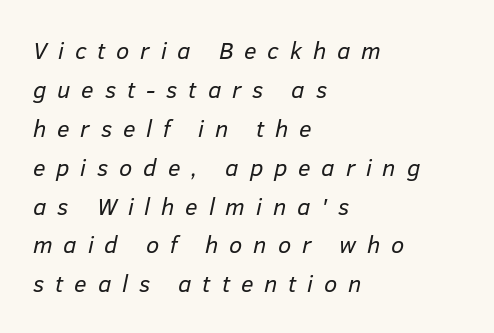
What's the leading like? Ordinary, nothing unusual. Style check: oblique. Type without underlining. Layout note: lines flush left. Inter-character spacing is expanded well beyond the font's built-in metrics.
